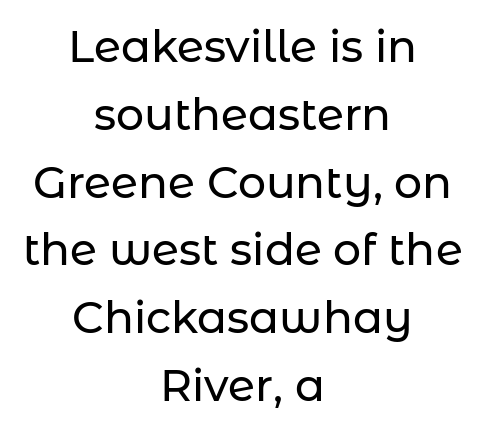
Posture: upright roman. The tracking reads as untouched default to a designer's eye. This sample is center-justified, so both line endings float freely. The glyphs in this specimen are sans serif. Character widths vary here, with narrow letters taking less room than wide ones.
